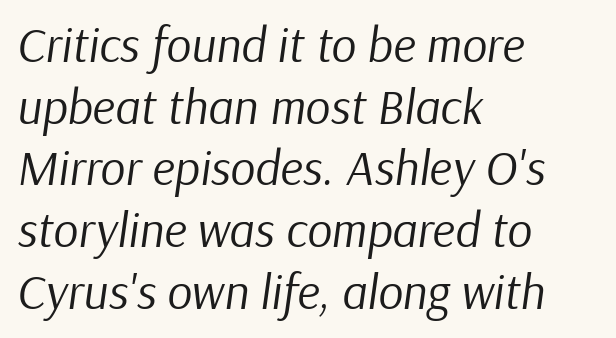
{"italic": "yes", "lean": "right", "slant_degrees": 9, "bold": "no", "weight": "regular", "width": "normal", "stroke_contrast": "low", "x_height": "medium", "monospaced": "no", "underline": "no", "align": "left", "line_spacing": "normal", "line_spacing_ratio": 1.26, "letter_spacing": "normal", "letter_spacing_em": 0.0, "glyph_px": 49}
